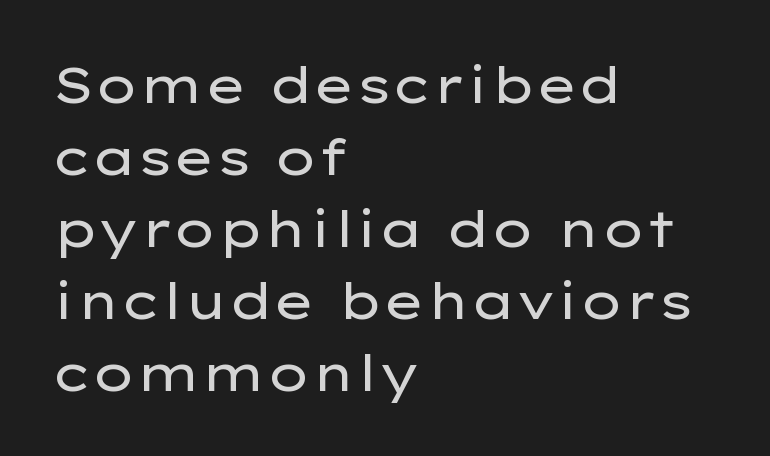
The image shows 51 px regular-weight, wide sans-serif type, upright; set left-aligned, normal line spacing (1.41x), normal letter spacing, not underlined; low stroke contrast and a medium x-height.
